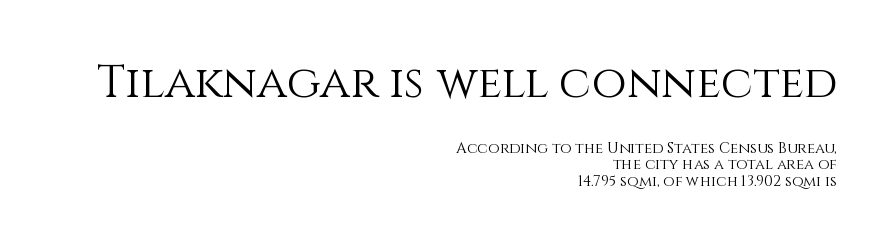
Q: Is the text bold? A: No.
Q: Is the text italic (slanted)? A: No, it is upright.
Q: Is the text underlined? A: No.
Q: How is the paragraph aligned? A: Right-aligned.
Q: Is the spacing between letters normal or unusually wide? A: Normal.
Q: Is the spacing between lines tight, normal or loose? A: Tight.
Q: Which block of text is set in a larger size, the first (top) or the second (bottom)? A: The first (top) one.
Q: Width (condensed, normal, or wide)? A: Normal.
Q: x-height? A: Large.
Q: Monospaced? A: No.
